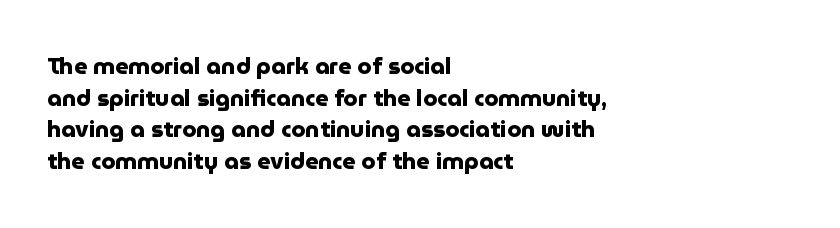
The lines are quadded left. Regular leading. Nothing unusual about the tracking: characters are spaced as the font intends. The font is running at its bold setting. Tall strokes in this sample are plumb rather than angled.
